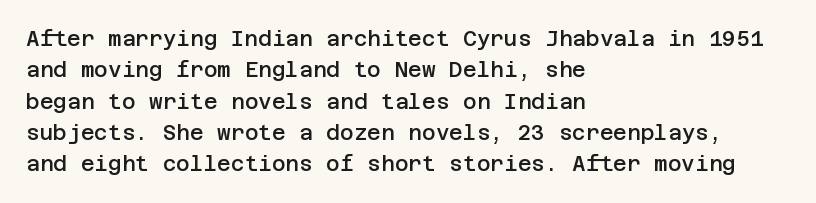
{"italic": "no", "bold": "semi", "underline": "no", "align": "left", "line_spacing": "normal", "line_spacing_ratio": 1.49, "letter_spacing": "normal", "letter_spacing_em": 0.0, "glyph_px": 21}
